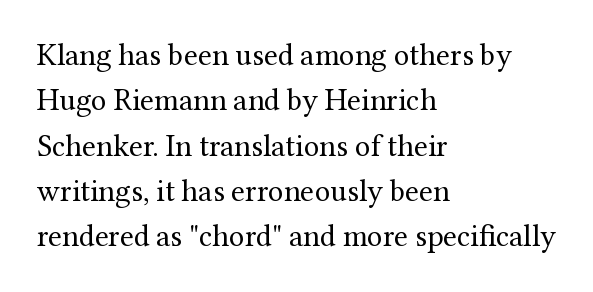
Q: Is the text bold? A: No.
Q: Is the text italic (slanted)? A: No, it is upright.
Q: Is the typeface a serif or a sans-serif typeface? A: Serif.
Q: Is the text underlined? A: No.
Q: How is the paragraph aligned? A: Left-aligned.
Q: Is the spacing between letters normal or unusually wide? A: Normal.
Q: Is the spacing between lines tight, normal or loose? A: Normal.
Q: Width (condensed, normal, or wide)? A: Normal.
Q: Stroke contrast? A: Medium.
Q: x-height? A: Medium.
Q: Monospaced? A: No.
